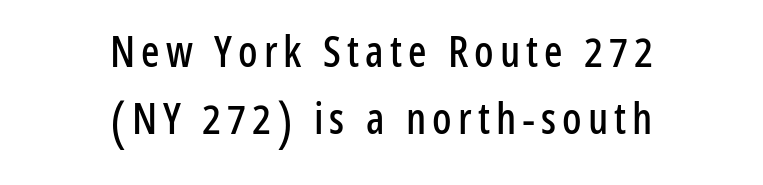
{"serif": "no", "italic": "no", "width": "condensed", "stroke_contrast": "low", "x_height": "medium", "monospaced": "no", "underline": "no", "align": "center", "line_spacing": "normal", "line_spacing_ratio": 1.56, "glyph_px": 43}
